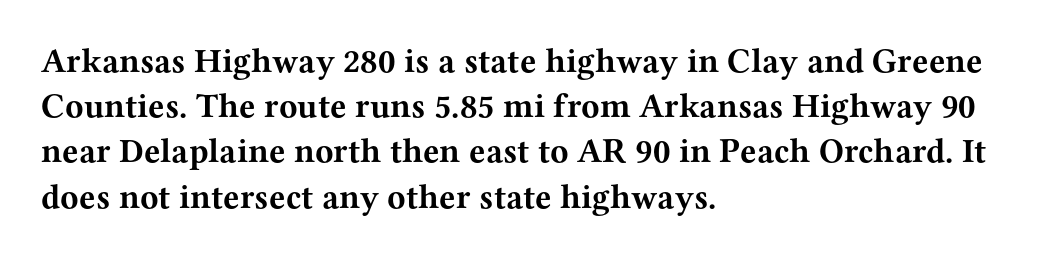
Q: Is the text bold? A: Yes.
Q: Is the text italic (slanted)? A: No, it is upright.
Q: Is the typeface a serif or a sans-serif typeface? A: Serif.
Q: Is the text underlined? A: No.
Q: How is the paragraph aligned? A: Left-aligned.
Q: Is the spacing between letters normal or unusually wide? A: Normal.
Q: Is the spacing between lines tight, normal or loose? A: Normal.
Q: Width (condensed, normal, or wide)? A: Wide.
Q: Stroke contrast? A: Medium.
Q: x-height? A: Medium.
Q: Monospaced? A: No.
